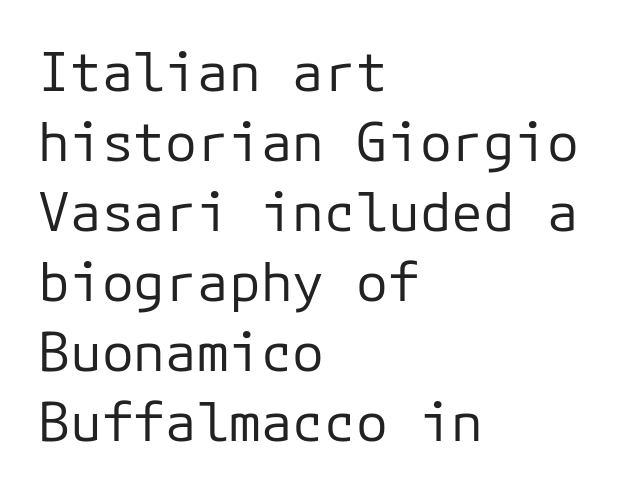
The image shows 53 px regular-weight sans-serif type, upright, monospaced; set left-aligned, normal line spacing (1.32x), normal letter spacing, not underlined; low stroke contrast and a medium x-height.
